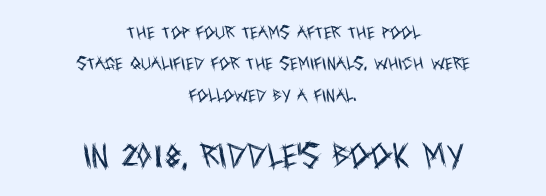
The image shows 27 px text type, upright; set centered, loose line spacing (2.24x), normal letter spacing, not underlined; the second (bottom) block is 1.93x larger.
